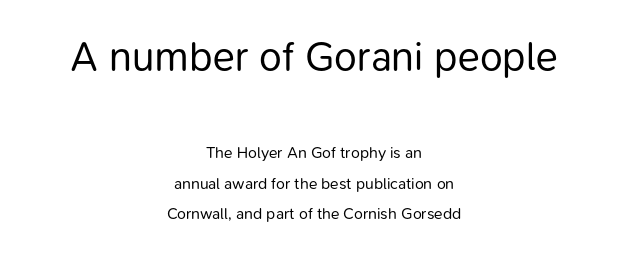
Q: Is the text bold? A: No.
Q: Is the text italic (slanted)? A: No, it is upright.
Q: Is the typeface a serif or a sans-serif typeface? A: Sans-serif.
Q: Is the text underlined? A: No.
Q: How is the paragraph aligned? A: Centered.
Q: Is the spacing between letters normal or unusually wide? A: Normal.
Q: Is the spacing between lines tight, normal or loose? A: Loose.
Q: Which block of text is set in a larger size, the first (top) or the second (bottom)? A: The first (top) one.
Q: Width (condensed, normal, or wide)? A: Normal.
Q: Stroke contrast? A: Low.
Q: x-height? A: Medium.
Q: Monospaced? A: No.
